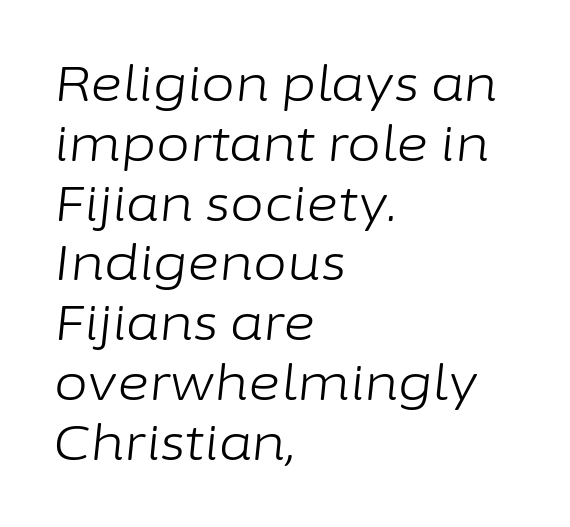
Each stroke keeps to a modest, everyday thickness or less. Nobody drew a line under any word here. Caption: standard tracking, unaltered. Short and long lines alike share a common starting point at left. Each letter keeps its own natural width here, so spacing adapts to shape. Quick note: italic.
